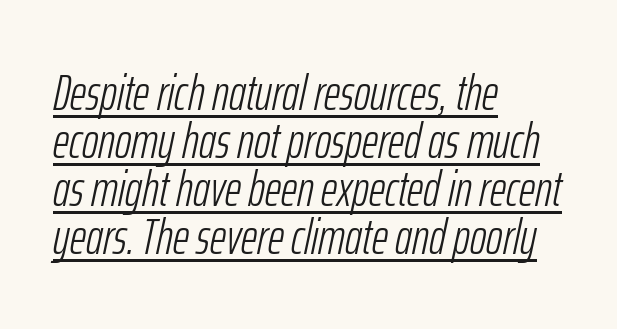
Q: Is the text bold? A: No.
Q: Is the text italic (slanted)? A: Yes, it leans right by about 12 degrees.
Q: Is the text underlined? A: Yes.
Q: How is the paragraph aligned? A: Left-aligned.
Q: Is the spacing between letters normal or unusually wide? A: Normal.
Q: Is the spacing between lines tight, normal or loose? A: Tight.
Q: Width (condensed, normal, or wide)? A: Condensed.
Q: Stroke contrast? A: Low.
Q: x-height? A: Medium.
Q: Monospaced? A: No.
